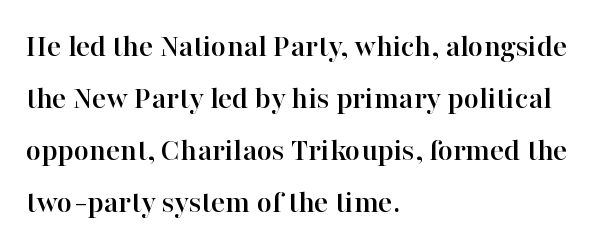
The image shows 33 px serif type, upright; set left-aligned, normal line spacing (1.58x), normal letter spacing, not underlined; high stroke contrast and a medium x-height.
